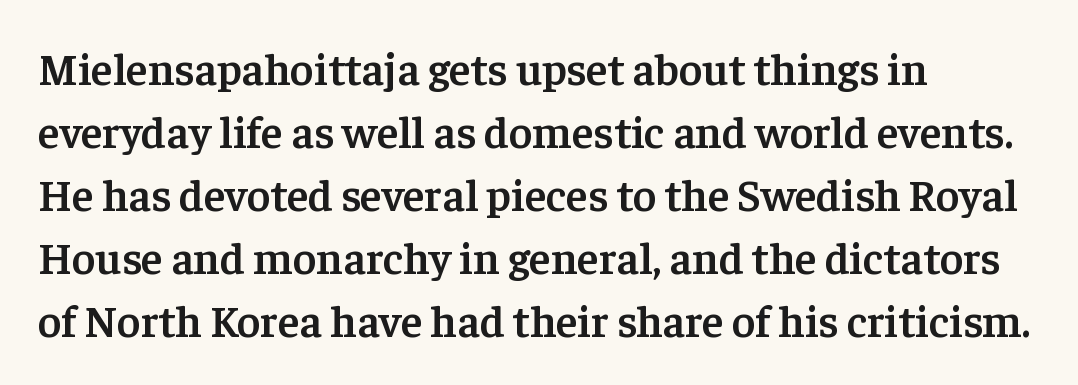
One-word summary of the alignment: left. What stands out about the letter spacing? Nothing — it is the standard amount. A fair bit of extra ink — the face is semibold, not bold. A typesetter would call this proportional, since set widths differ per character. If you drew a line through each stem, it would be perfectly vertical. Leading: standard.
